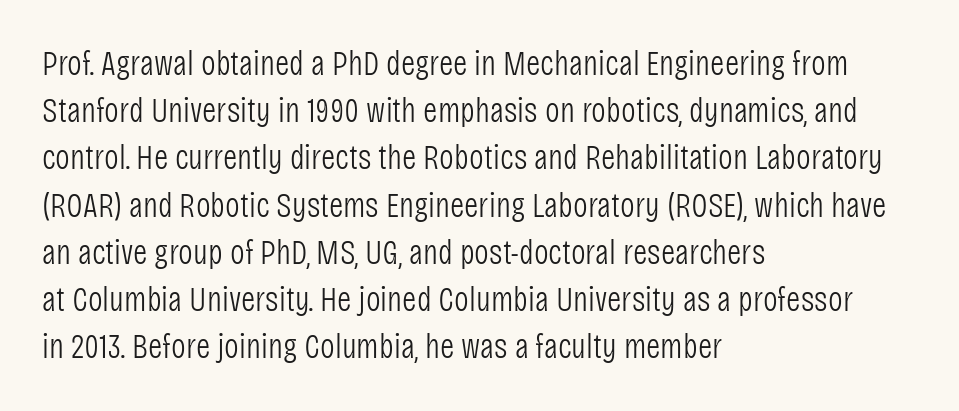
The image shows 35 px light, condensed sans-serif type, upright; set left-aligned, normal line spacing (1.35x), normal letter spacing, not underlined; low stroke contrast and a large x-height.
